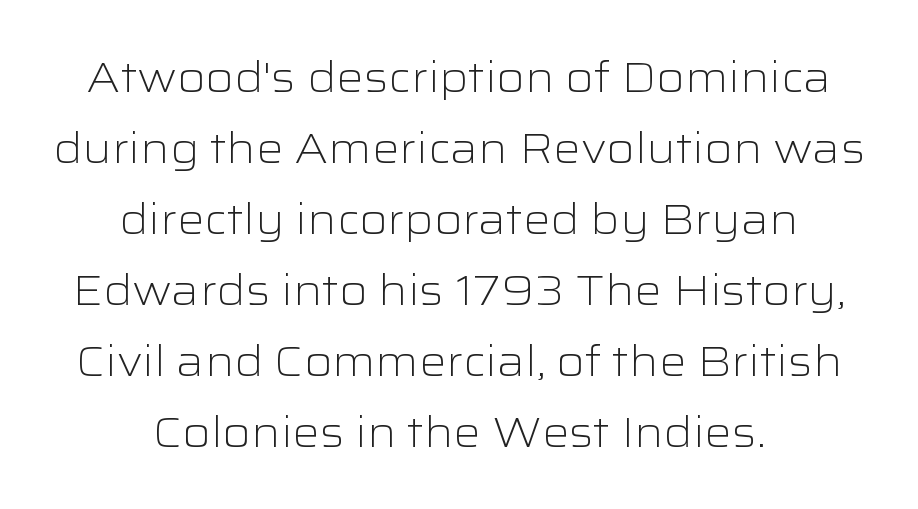
Q: Is the text bold? A: No.
Q: Is the text italic (slanted)? A: No, it is upright.
Q: Is the typeface a serif or a sans-serif typeface? A: Sans-serif.
Q: Is the text underlined? A: No.
Q: How is the paragraph aligned? A: Centered.
Q: Is the spacing between letters normal or unusually wide? A: Normal.
Q: Is the spacing between lines tight, normal or loose? A: Normal.
Q: Width (condensed, normal, or wide)? A: Wide.
Q: Stroke contrast? A: Low.
Q: x-height? A: Medium.
Q: Monospaced? A: No.
